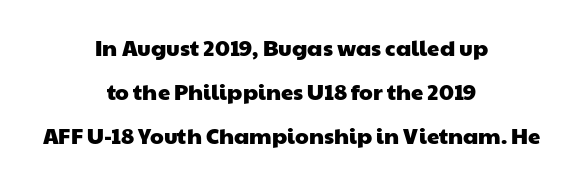
{"underline": "no", "align": "center", "line_spacing": "loose", "line_spacing_ratio": 1.99, "letter_spacing": "normal", "letter_spacing_em": 0.0, "glyph_px": 22}
